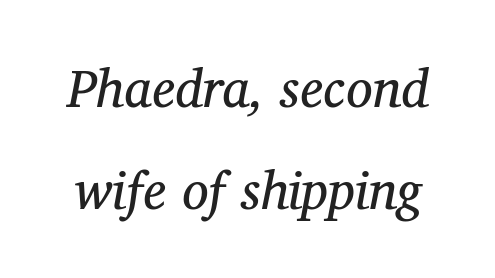
The image shows 53 px regular-weight serif type, italic (leaning right); set loose line spacing (1.92x), normal letter spacing, not underlined; medium stroke contrast and a medium x-height.
